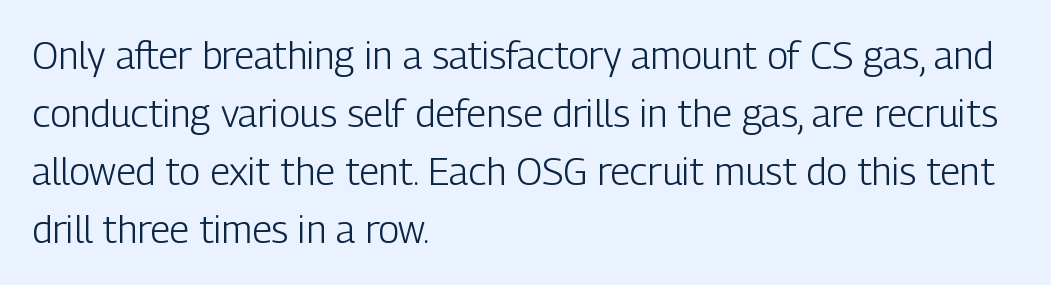
Q: Is the text bold? A: No.
Q: Is the text italic (slanted)? A: No, it is upright.
Q: Is the typeface a serif or a sans-serif typeface? A: Sans-serif.
Q: Is the text underlined? A: No.
Q: How is the paragraph aligned? A: Left-aligned.
Q: Is the spacing between letters normal or unusually wide? A: Normal.
Q: Is the spacing between lines tight, normal or loose? A: Normal.
Q: Width (condensed, normal, or wide)? A: Condensed.
Q: Stroke contrast? A: Low.
Q: x-height? A: Medium.
Q: Monospaced? A: No.
